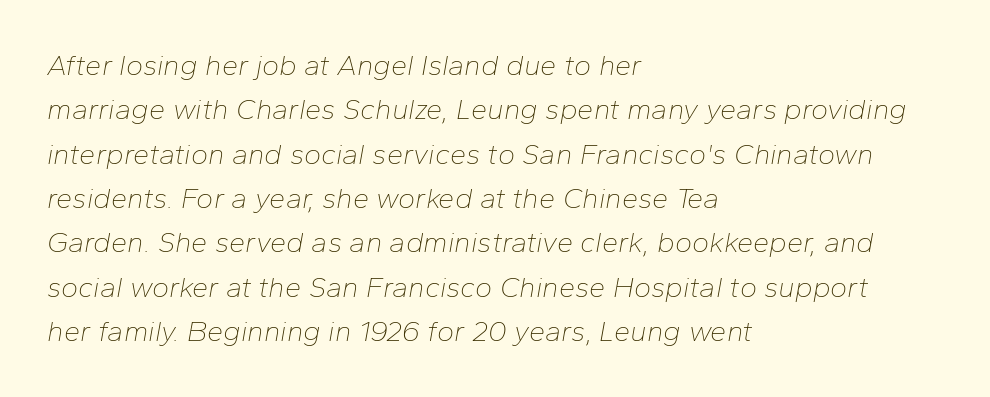
The image shows 29 px thin type, italic (leaning right); set left-aligned, normal line spacing (1.53x), normal letter spacing, not underlined; low stroke contrast and a medium x-height.
